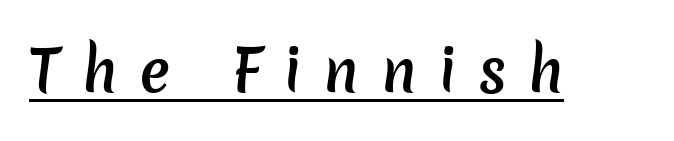
Q: Is the text bold? A: Semi-bold.
Q: Is the typeface a serif or a sans-serif typeface? A: Sans-serif.
Q: Is the text underlined? A: Yes.
Q: Is the spacing between letters normal or unusually wide? A: Unusually wide.
Q: Width (condensed, normal, or wide)? A: Normal.
Q: Stroke contrast? A: Low.
Q: x-height? A: Medium.
Q: Monospaced? A: No.
